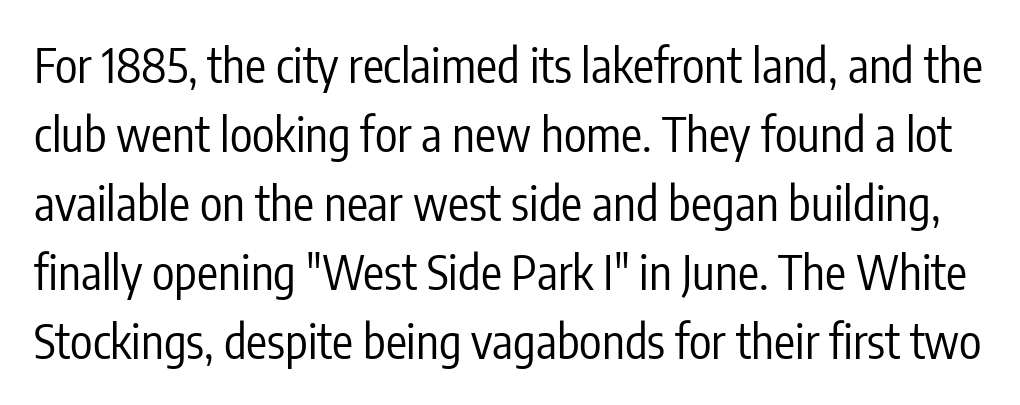
Whoever set this chose a conventional vertical rhythm. Each letter's strokes conclude bluntly, with no projecting serifs. Inter-character spacing is left at the font's built-in metrics. The space beneath each line is pristine and unruled. Think standard paragraph weight, or any step lighter than that. Vertical strokes here are truly vertical.
